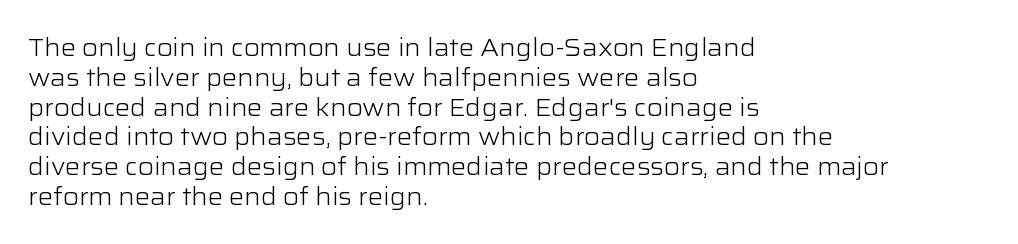
The image shows 24 px text type, upright; set left-aligned, line spacing 1.24x, normal letter spacing, not underlined.
